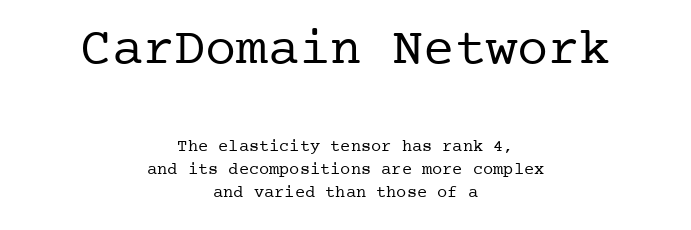
{"serif": "yes", "italic": "no", "bold": "no", "weight": "regular", "width": "normal", "stroke_contrast": "low", "x_height": "medium", "underline": "no", "align": "center", "line_spacing": "normal", "line_spacing_ratio": 1.37, "letter_spacing": "normal", "letter_spacing_em": 0.0, "larger_block": "first", "size_ratio": 3.06, "glyph_px": 52}
